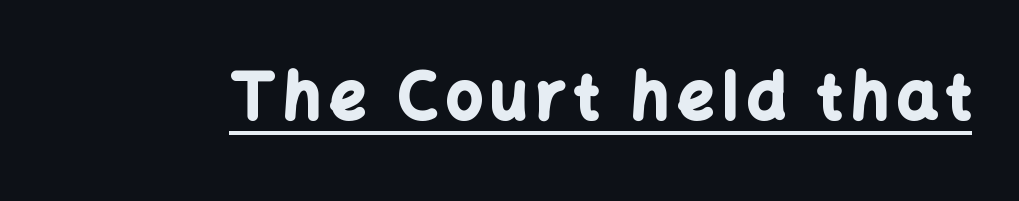
Unlike italic type, these characters show no tilt at all. Each letter keeps its own natural width here, so spacing adapts to shape. Compared with an ordinary text face, these strokes are far heavier — a full bold. The designer went with a sans here, leaving each stem footless. This rendering features underlined lettering.
